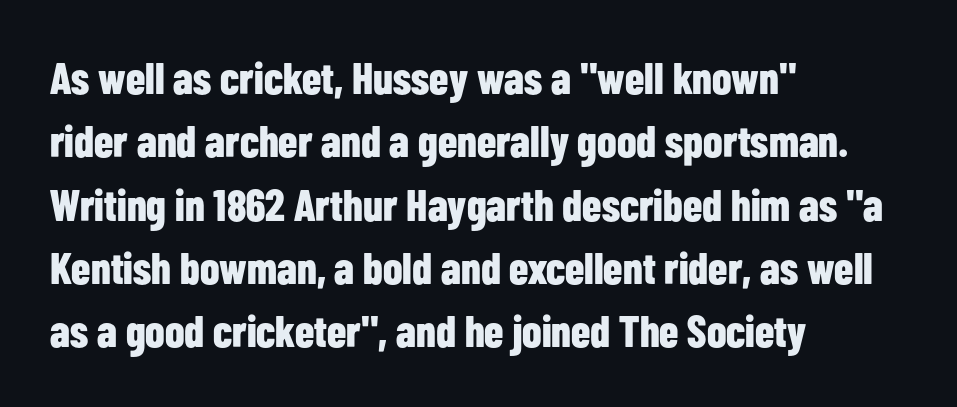
Does the type have serifs? No, each stem ends abruptly. The letters are bold, with thick, heavy strokes. Line beginnings align vertically; line endings do not. Tall strokes in this sample are plumb rather than angled. A typesetter would call this proportional, since set widths differ per character. The zone under the glyphs is completely vacant.
